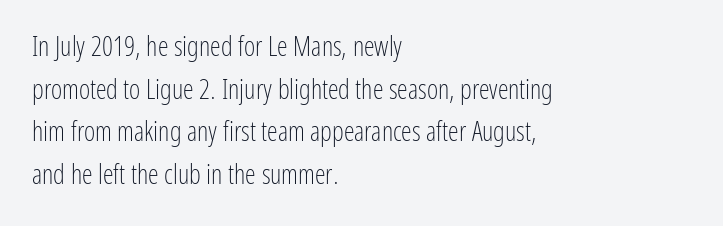
The ragged edge is on the right, which tells us the setting is flush left. Vertical strokes here are truly vertical. Heaviness? Minimal to ordinary, like unemphasized prose. Lines of text with bare space underneath.
